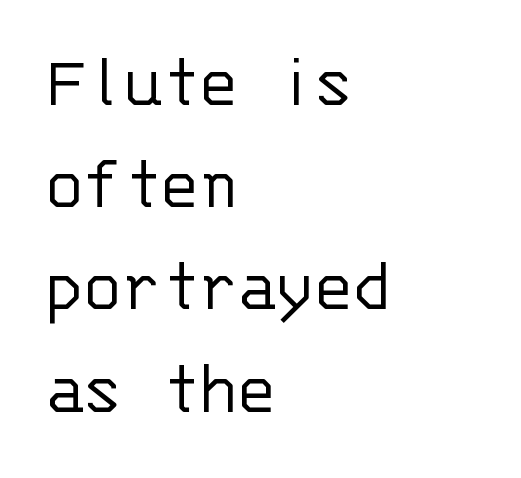
The letters look calm and open, with moderate or lighter stems. The line texture is even and compact thanks to regular tracking. The paragraph has a hard left edge and a soft right edge. Posture: upright roman.
